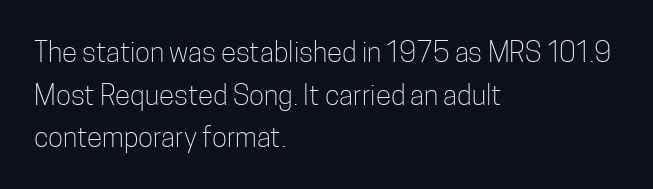
{"serif": "no", "italic": "no", "bold": "no", "weight": "light", "width": "condensed", "stroke_contrast": "low", "x_height": "medium", "monospaced": "no", "underline": "no", "align": "left", "line_spacing": "normal", "line_spacing_ratio": 1.52, "letter_spacing": "normal", "letter_spacing_em": 0.0, "glyph_px": 28}
